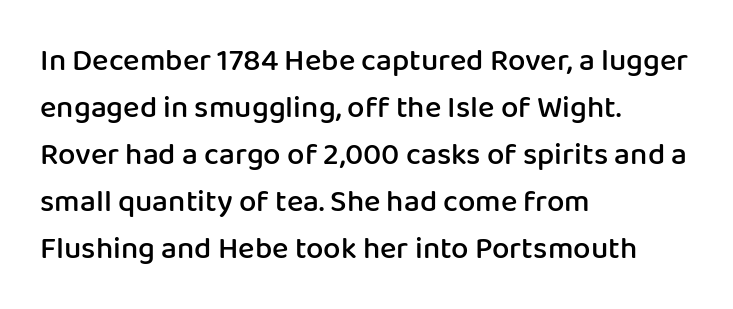
The image shows 31 px semibold sans-serif type, upright; set left-aligned, normal line spacing (1.52x), normal letter spacing, not underlined; low stroke contrast and a medium x-height.
